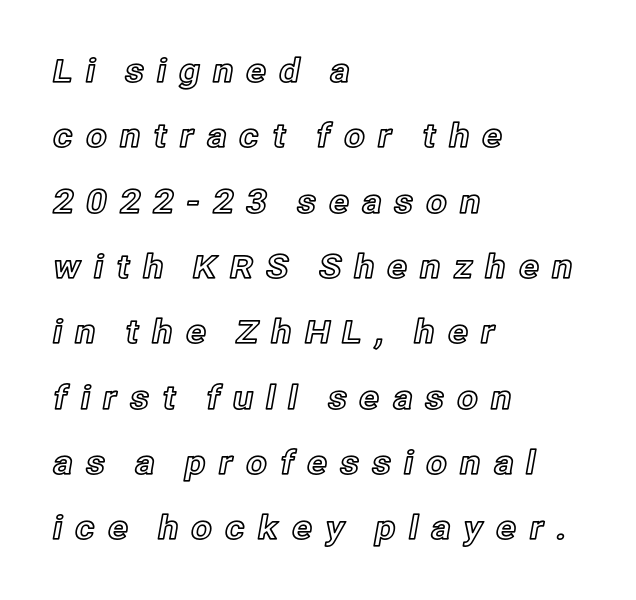
Clear beneath every line of the passage. The rendering inserts visible extra space after every character. Looks like regular typesetting: each glyph gets only the width it needs. Caption: multi-line text, flush left, ragged right. Quick note: interline space is abundant.
